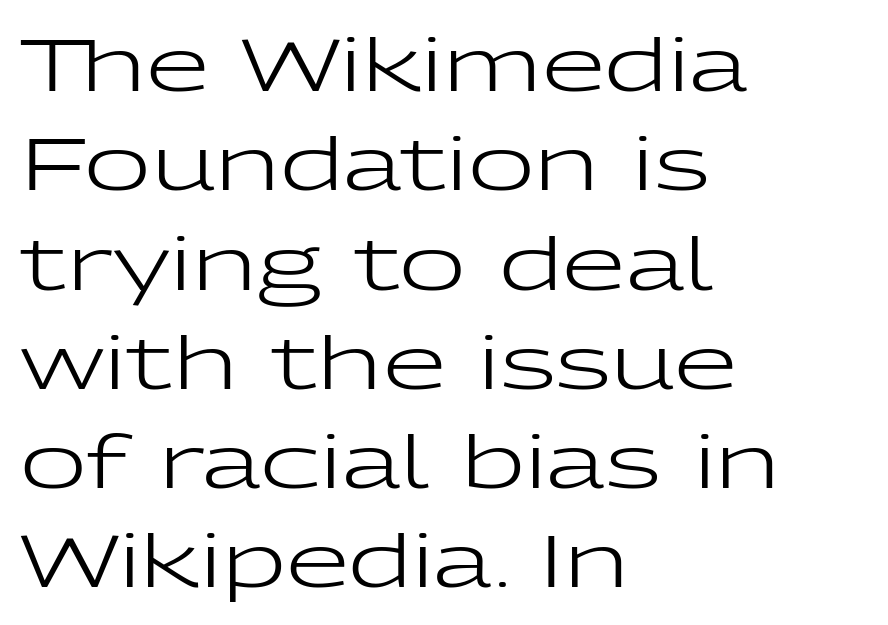
Posture: upright roman. The rendering uses natural spacing where letterforms have individual widths. The rendering uses a moderate line-height, typical for paragraphs. Is the type heavy? It reads as light-to-regular instead.
